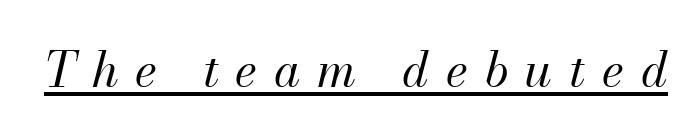
{"italic": "yes", "lean": "right", "slant_degrees": 13, "bold": "no", "weight": "regular", "width": "normal", "stroke_contrast": "medium", "x_height": "small", "monospaced": "no", "underline": "yes", "letter_spacing": "wide", "letter_spacing_em": 0.35, "glyph_px": 48}
